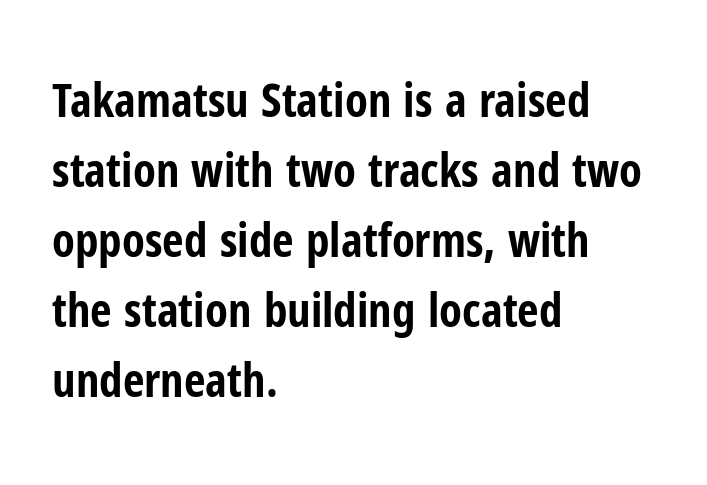
This block has exactly the height ordinary leading produces. A full-strength bold gives these letters their thick strokes. Which margin do the lines hug? The left one — the right edge is uneven. Italic: no, the glyphs are upright roman.
